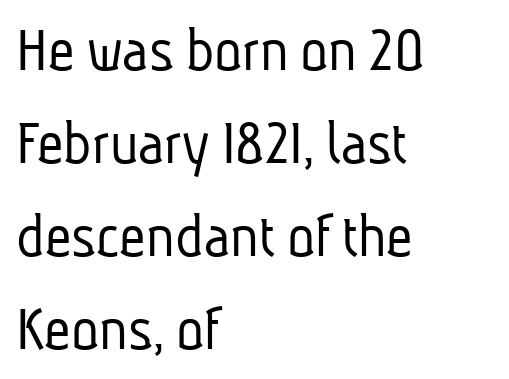
The image shows 65 px light, condensed sans-serif type; set left-aligned, normal line spacing (1.43x), normal letter spacing, not underlined; low stroke contrast and a medium x-height.
